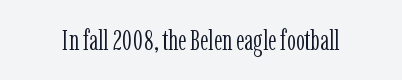
Q: Is the text bold? A: No.
Q: Is the text italic (slanted)? A: No, it is upright.
Q: Is the typeface a serif or a sans-serif typeface? A: Serif.
Q: Is the text underlined? A: No.
Q: Is the spacing between letters normal or unusually wide? A: Normal.
Q: Width (condensed, normal, or wide)? A: Condensed.
Q: Stroke contrast? A: Low.
Q: x-height? A: Medium.
Q: Monospaced? A: No.
